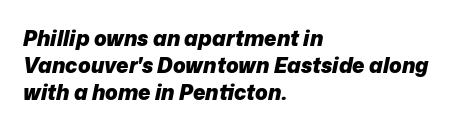
Q: Is the text bold? A: Yes.
Q: Is the text italic (slanted)? A: Yes, it leans right by about 12 degrees.
Q: Is the text underlined? A: No.
Q: How is the paragraph aligned? A: Left-aligned.
Q: Is the spacing between letters normal or unusually wide? A: Normal.
Q: Is the spacing between lines tight, normal or loose? A: Normal.
